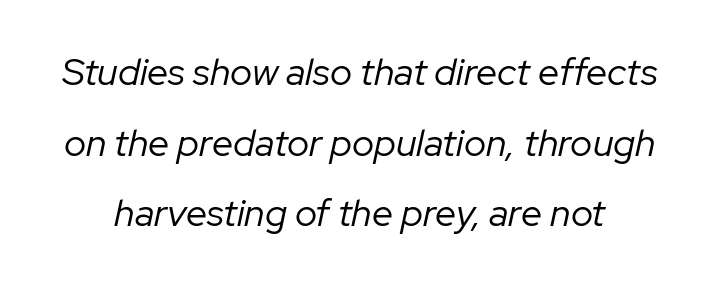
The image shows 38 px regular-weight type, italic (leaning right); set line spacing 1.86x, normal letter spacing, not underlined; low stroke contrast and a medium x-height.
